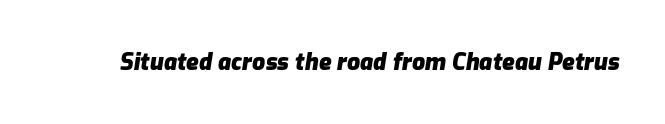
Q: Is the text bold? A: Yes.
Q: Is the text italic (slanted)? A: Yes, it leans right by about 9 degrees.
Q: Is the text underlined? A: No.
Q: Is the spacing between letters normal or unusually wide? A: Normal.
